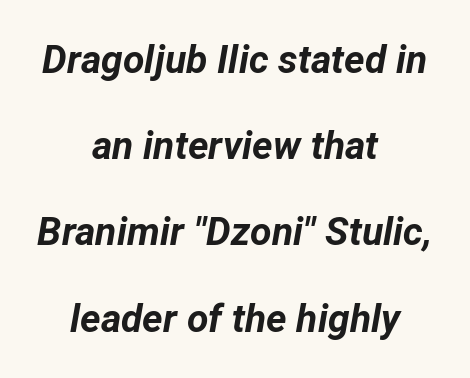
{"italic": "yes", "lean": "right", "slant_degrees": 12, "bold": "yes", "weight": "bold", "width": "normal", "stroke_contrast": "low", "x_height": "medium", "monospaced": "no", "underline": "no", "align": "center", "line_spacing": "loose", "line_spacing_ratio": 2.21, "letter_spacing": "normal", "letter_spacing_em": 0.0, "glyph_px": 39}
